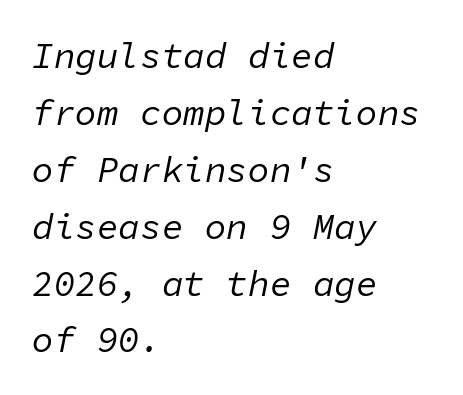
The typeface has the unassuming heft of standard copy or less. The glyphs look as if they've been sheared to an angle. If you measured baseline to baseline, you'd find a middling distance. One-word summary of the alignment: left. Check the space under the baseline: it is left empty. Note the uniform advance width — an 'i' takes as much space as an 'm'.
